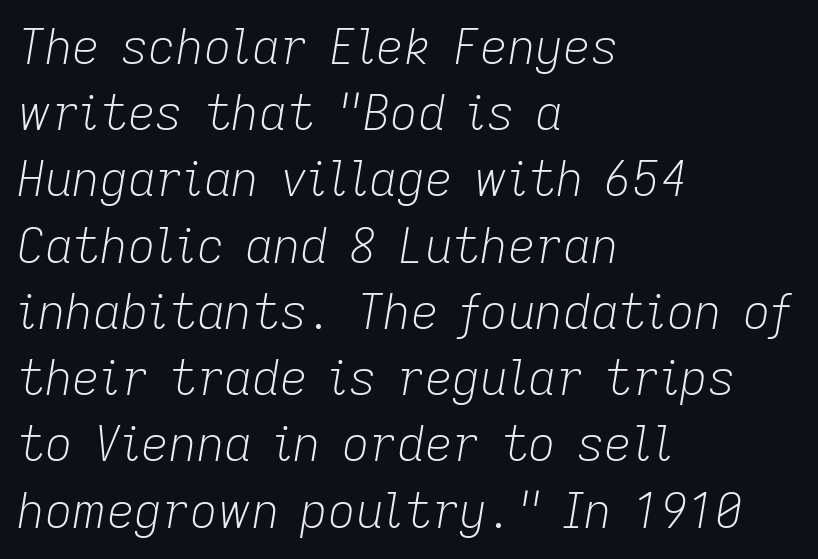
{"italic": "yes", "lean": "right", "slant_degrees": 9, "bold": "no", "weight": "light", "width": "normal", "stroke_contrast": "low", "x_height": "medium", "monospaced": "no", "underline": "no", "align": "left", "line_spacing": "normal", "line_spacing_ratio": 1.38, "letter_spacing": "normal", "letter_spacing_em": 0.0, "glyph_px": 48}
